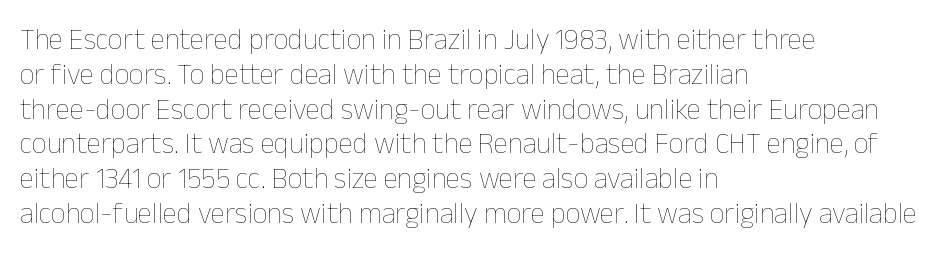
Q: Is the text bold? A: No.
Q: Is the text italic (slanted)? A: No, it is upright.
Q: Is the text underlined? A: No.
Q: How is the paragraph aligned? A: Left-aligned.
Q: Is the spacing between letters normal or unusually wide? A: Normal.
Q: Width (condensed, normal, or wide)? A: Normal.
Q: Stroke contrast? A: Low.
Q: x-height? A: Medium.
Q: Monospaced? A: No.
